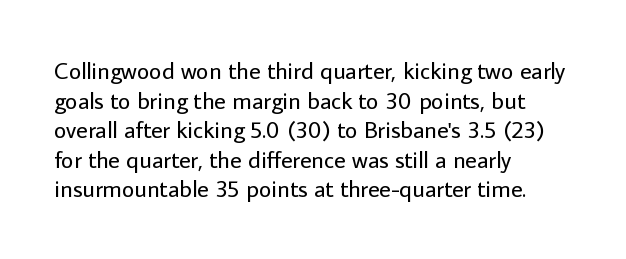
{"italic": "no", "bold": "no", "underline": "no", "align": "left", "line_spacing_ratio": 1.23, "letter_spacing": "normal", "letter_spacing_em": 0.0, "glyph_px": 24}
